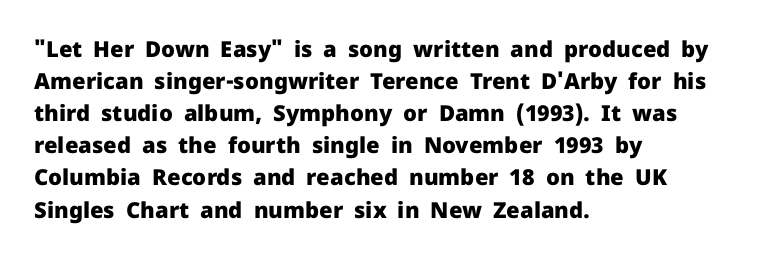
These lines were composed using upright roman letters. Bare-footed words on every line. The vertical gap from one line to the next is medium. Leftover space on each line is placed entirely after the last word. The line texture is even and compact thanks to regular tracking.
